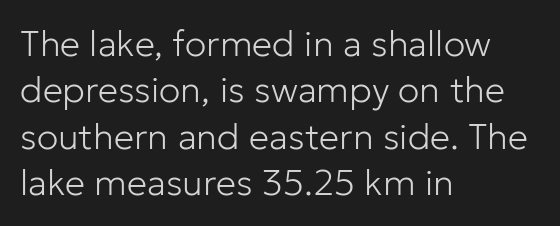
The image shows 36 px light sans-serif type, upright; set left-aligned, normal line spacing (1.29x), normal letter spacing, not underlined; low stroke contrast and a medium x-height.
